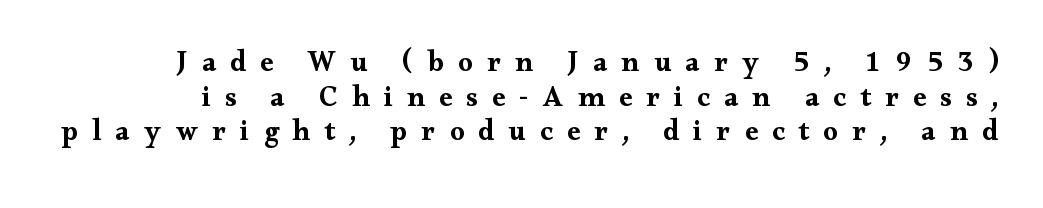
Q: Is the text bold? A: Yes.
Q: Is the text italic (slanted)? A: No, it is upright.
Q: Is the typeface a serif or a sans-serif typeface? A: Serif.
Q: Is the text underlined? A: No.
Q: Is the spacing between letters normal or unusually wide? A: Unusually wide.
Q: Width (condensed, normal, or wide)? A: Wide.
Q: Stroke contrast? A: Medium.
Q: x-height? A: Small.
Q: Monospaced? A: No.
